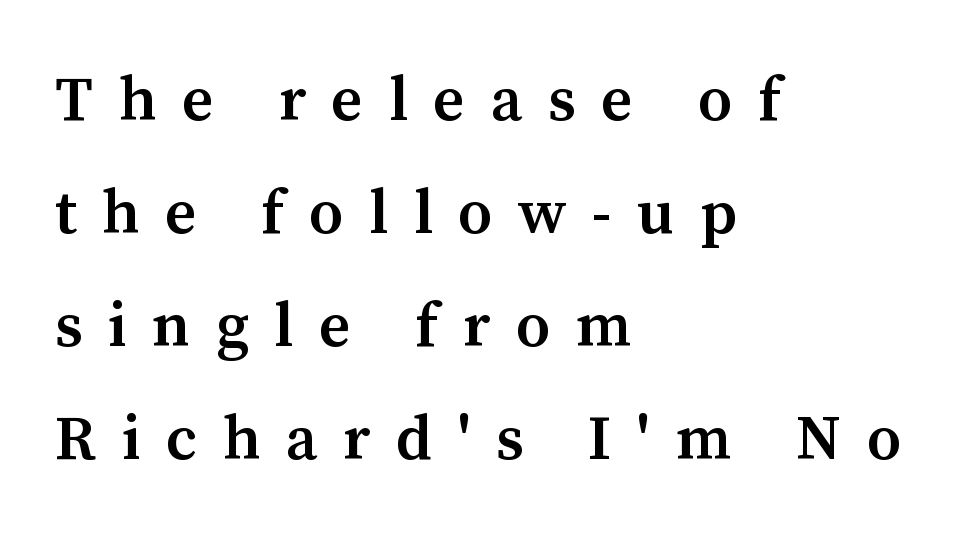
Q: Is the text bold? A: Semi-bold.
Q: Is the text italic (slanted)? A: No, it is upright.
Q: Is the typeface a serif or a sans-serif typeface? A: Serif.
Q: Is the text underlined? A: No.
Q: How is the paragraph aligned? A: Left-aligned.
Q: Is the spacing between letters normal or unusually wide? A: Unusually wide.
Q: Width (condensed, normal, or wide)? A: Normal.
Q: Stroke contrast? A: Medium.
Q: x-height? A: Medium.
Q: Monospaced? A: No.
